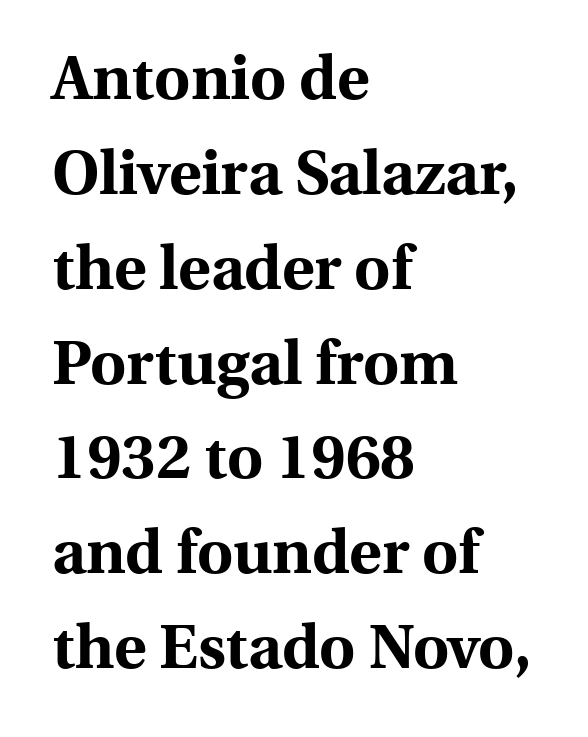
Q: Is the text bold? A: Yes.
Q: Is the text italic (slanted)? A: No, it is upright.
Q: Is the typeface a serif or a sans-serif typeface? A: Serif.
Q: Is the text underlined? A: No.
Q: How is the paragraph aligned? A: Left-aligned.
Q: Is the spacing between letters normal or unusually wide? A: Normal.
Q: Is the spacing between lines tight, normal or loose? A: Normal.
Q: Width (condensed, normal, or wide)? A: Normal.
Q: x-height? A: Medium.
Q: Monospaced? A: No.
